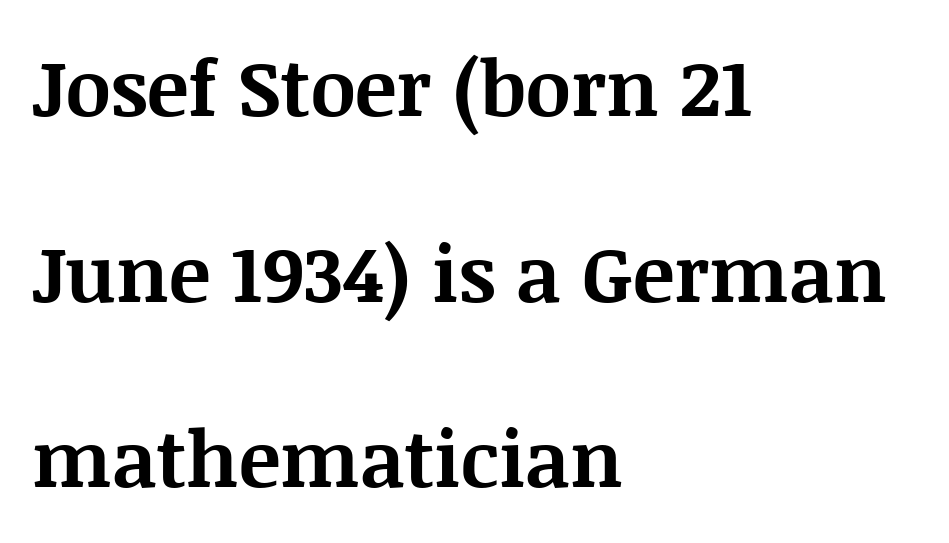
The rendering uses natural spacing where letterforms have individual widths. Quick note: not italic, upright. You'd pick this weight for a headline — it's a proper bold. The line-height multiplier appears high, well above default.
